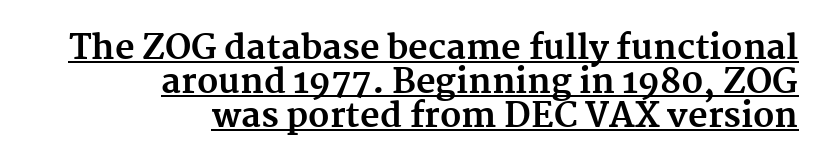
{"serif": "yes", "italic": "no", "bold": "yes", "weight": "bold", "width": "normal", "stroke_contrast": "medium", "x_height": "medium", "monospaced": "no", "underline": "yes", "align": "right", "line_spacing": "tight", "line_spacing_ratio": 1.0, "letter_spacing": "normal", "letter_spacing_em": 0.0, "glyph_px": 34}
